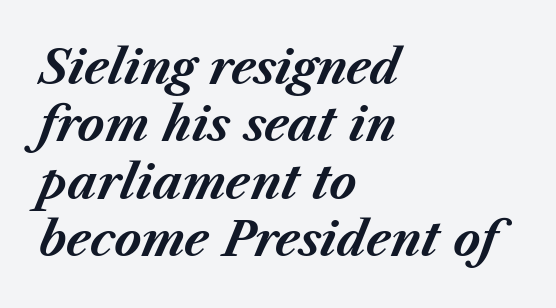
The text carries the slant typical of an italic or oblique font. Default kerning and tracking; the words read as compact shapes. Reading down the block, your eye returns to a fixed left position each line. Descenders hang freely into open space. The vertical gap from one line to the next is medium.
